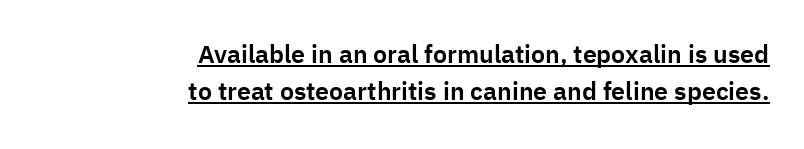
{"italic": "no", "underline": "yes", "align": "right", "line_spacing": "normal", "line_spacing_ratio": 1.48, "letter_spacing": "normal", "letter_spacing_em": 0.0, "glyph_px": 25}
